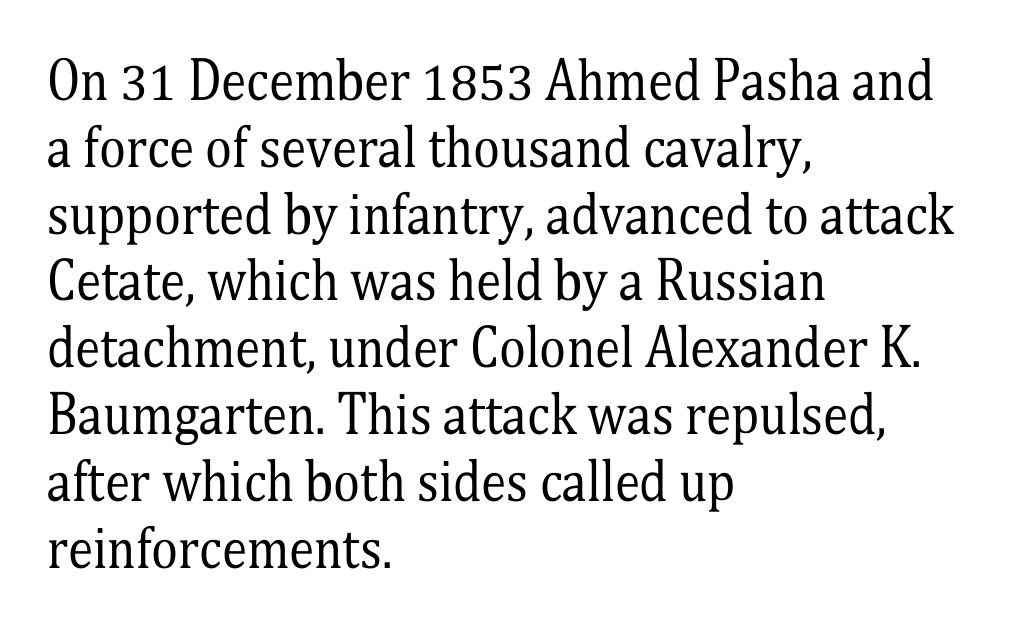
Words appear dense and cohesive because spacing is normal. The foot of each line stays bare and open. The rendering uses natural spacing where letterforms have individual widths. Designer's note — italics off, roman on. The compositor pushed each line to the left boundary. The font family rendered here belongs to the serif group.
